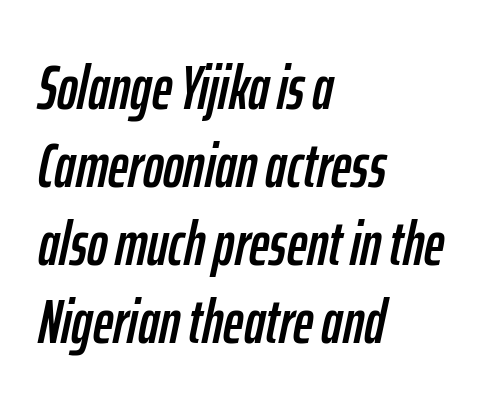
The image shows 62 px condensed type, italic (leaning right); set left-aligned, normal line spacing (1.26x), normal letter spacing, not underlined; low stroke contrast and a medium x-height.
